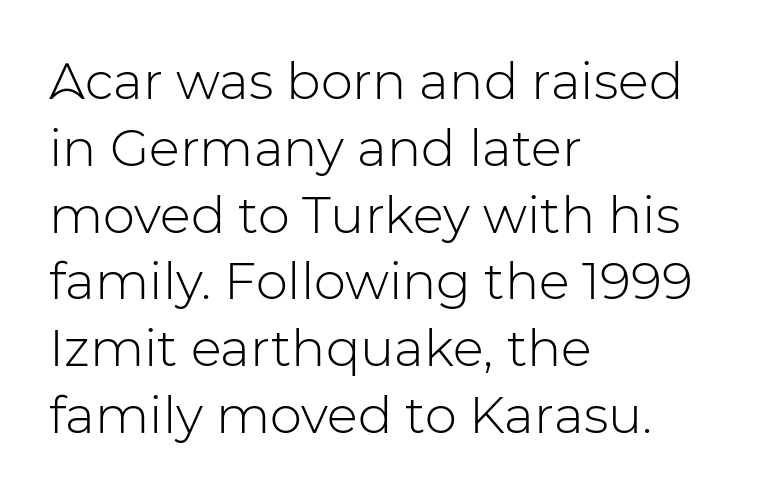
{"serif": "no", "italic": "no", "bold": "no", "weight": "light", "width": "normal", "stroke_contrast": "low", "x_height": "medium", "monospaced": "no", "underline": "no", "align": "left", "line_spacing": "normal", "line_spacing_ratio": 1.31, "letter_spacing": "normal", "letter_spacing_em": 0.0, "glyph_px": 51}
